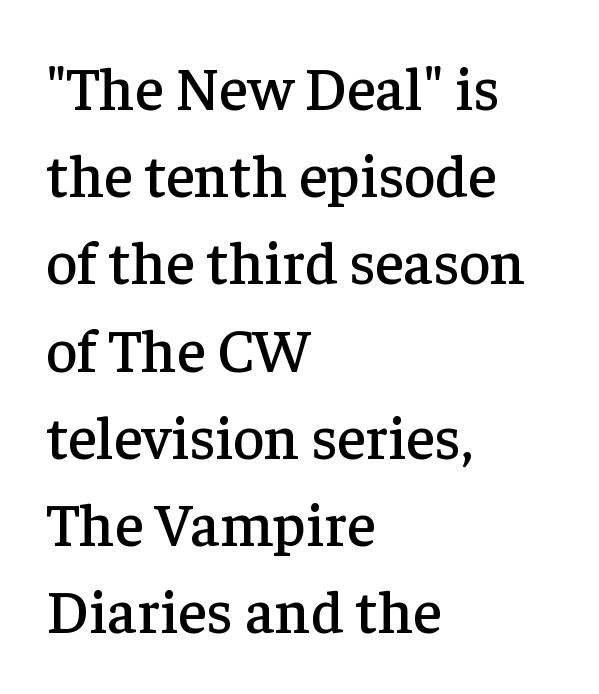
The image shows 61 px serif type, upright; set left-aligned, normal line spacing (1.43x), normal letter spacing, not underlined; low stroke contrast and a medium x-height.
